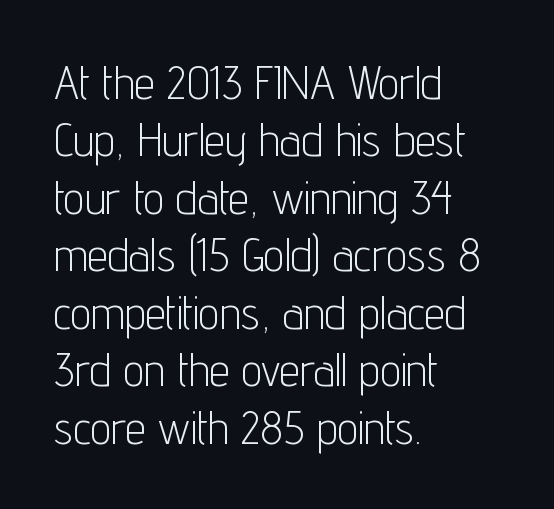
Q: Is the text bold? A: No.
Q: Is the text italic (slanted)? A: No, it is upright.
Q: Is the typeface a serif or a sans-serif typeface? A: Sans-serif.
Q: Is the text underlined? A: No.
Q: How is the paragraph aligned? A: Left-aligned.
Q: Is the spacing between letters normal or unusually wide? A: Normal.
Q: Is the spacing between lines tight, normal or loose? A: Normal.
Q: Width (condensed, normal, or wide)? A: Condensed.
Q: Stroke contrast? A: Low.
Q: x-height? A: Medium.
Q: Monospaced? A: No.
